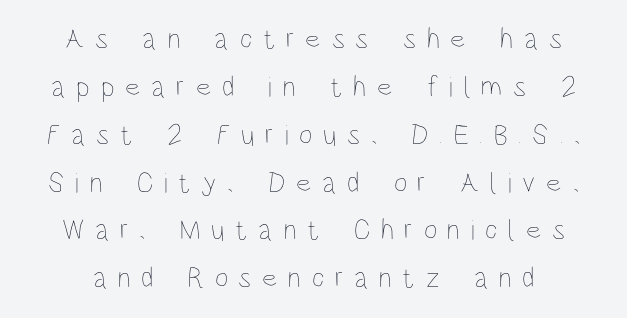
Q: Is the text bold? A: No.
Q: Is the text italic (slanted)? A: No, it is upright.
Q: Is the text underlined? A: No.
Q: Is the spacing between letters normal or unusually wide? A: Unusually wide.
Q: Is the spacing between lines tight, normal or loose? A: Normal.
Q: Width (condensed, normal, or wide)? A: Condensed.
Q: Stroke contrast? A: Low.
Q: x-height? A: Large.
Q: Monospaced? A: No.
